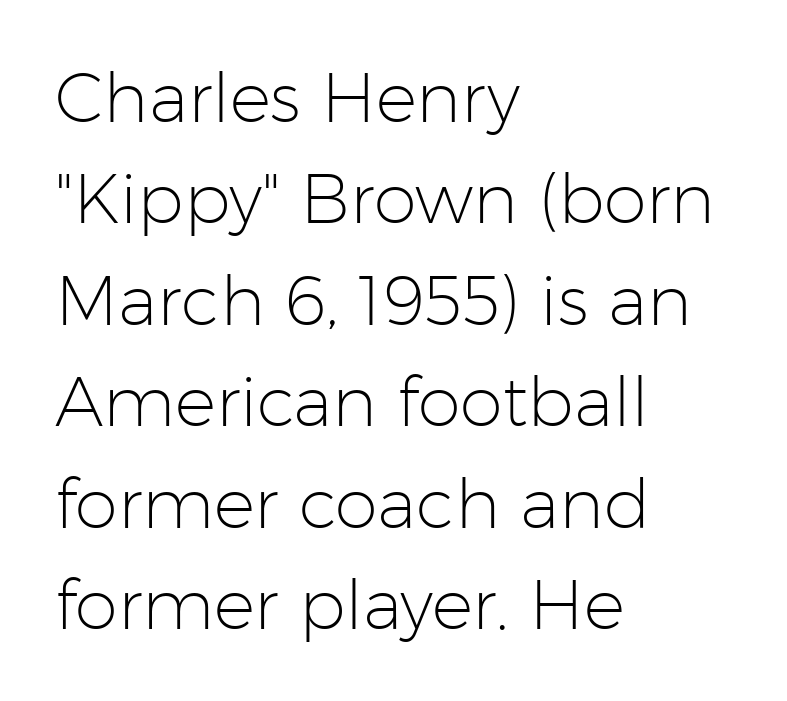
Q: Is the text bold? A: No.
Q: Is the text italic (slanted)? A: No, it is upright.
Q: Is the typeface a serif or a sans-serif typeface? A: Sans-serif.
Q: Is the text underlined? A: No.
Q: How is the paragraph aligned? A: Left-aligned.
Q: Is the spacing between letters normal or unusually wide? A: Normal.
Q: Is the spacing between lines tight, normal or loose? A: Normal.
Q: Width (condensed, normal, or wide)? A: Normal.
Q: Stroke contrast? A: Low.
Q: x-height? A: Medium.
Q: Monospaced? A: No.
